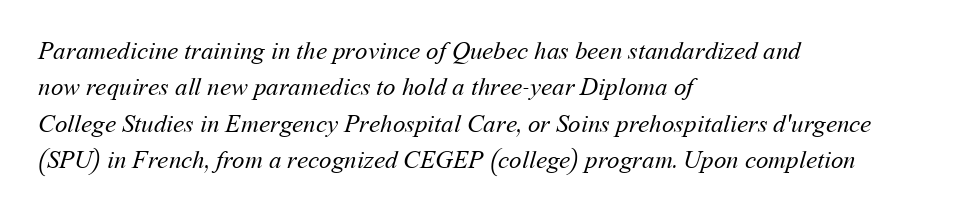
The image shows 25 px text type; set left-aligned, normal line spacing (1.46x), normal letter spacing, not underlined.
